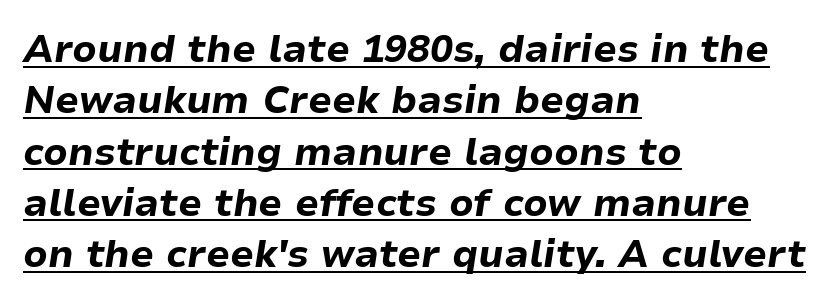
Q: Is the text bold? A: Yes.
Q: Is the text italic (slanted)? A: Yes, it leans right by about 9 degrees.
Q: Is the text underlined? A: Yes.
Q: How is the paragraph aligned? A: Left-aligned.
Q: Is the spacing between letters normal or unusually wide? A: Normal.
Q: Is the spacing between lines tight, normal or loose? A: Normal.
Q: Width (condensed, normal, or wide)? A: Normal.
Q: Stroke contrast? A: Low.
Q: x-height? A: Medium.
Q: Monospaced? A: No.
